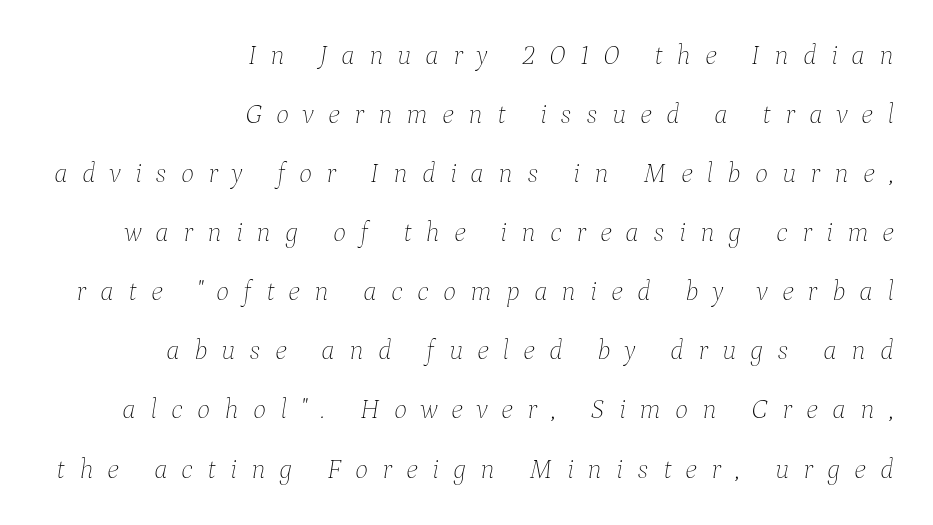
{"italic": "yes", "lean": "right", "slant_degrees": 9, "bold": "no", "weight": "thin", "width": "normal", "stroke_contrast": "low", "x_height": "medium", "monospaced": "no", "underline": "no", "align": "right", "line_spacing": "loose", "line_spacing_ratio": 2.11, "letter_spacing": "wide", "letter_spacing_em": 0.5, "glyph_px": 28}
